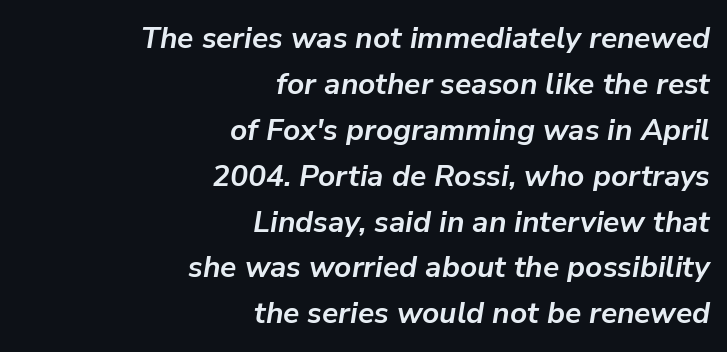
The image shows 30 px semibold type, italic (leaning right); set right-aligned, normal line spacing (1.53x), normal letter spacing, not underlined; low stroke contrast and a medium x-height.
